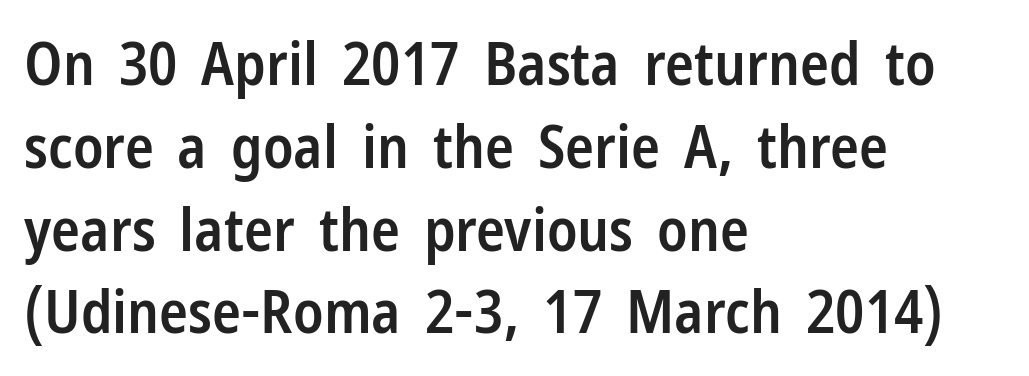
{"serif": "no", "italic": "no", "bold": "semi", "weight": "semibold", "width": "condensed", "stroke_contrast": "low", "x_height": "medium", "monospaced": "no", "underline": "no", "align": "left", "line_spacing": "normal", "line_spacing_ratio": 1.38, "letter_spacing": "normal", "letter_spacing_em": 0.0, "glyph_px": 60}
